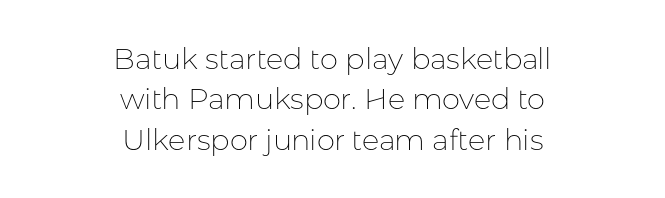
The rendering uses a moderate line-height, typical for paragraphs. I'd call this a sans setting — the letters go barefoot. Standard letterfit; no display-style spreading of the glyphs. A typesetter would call this proportional, since set widths differ per character. A centered setting, common on invitations and titles, is used for this passage. No word sits above an underline.
